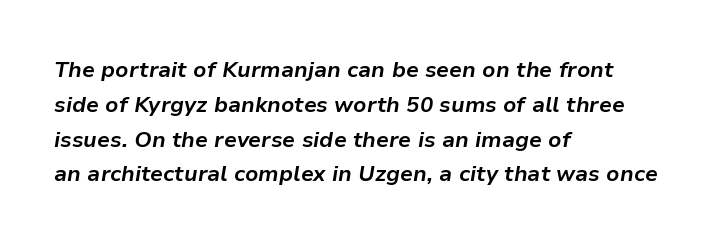
{"italic": "yes", "lean": "right", "slant_degrees": 9, "bold": "yes", "underline": "no", "align": "left", "line_spacing": "normal", "line_spacing_ratio": 1.58, "letter_spacing": "normal", "letter_spacing_em": 0.0, "glyph_px": 22}
